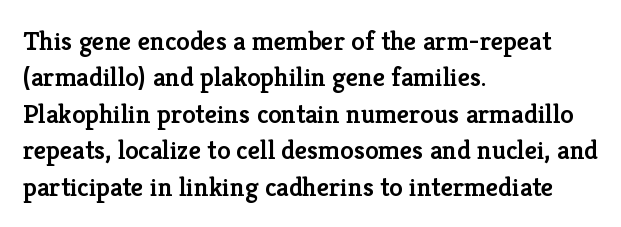
{"italic": "no", "bold": "semi", "underline": "no", "align": "left", "line_spacing": "normal", "line_spacing_ratio": 1.35, "letter_spacing": "normal", "letter_spacing_em": 0.0, "glyph_px": 27}
